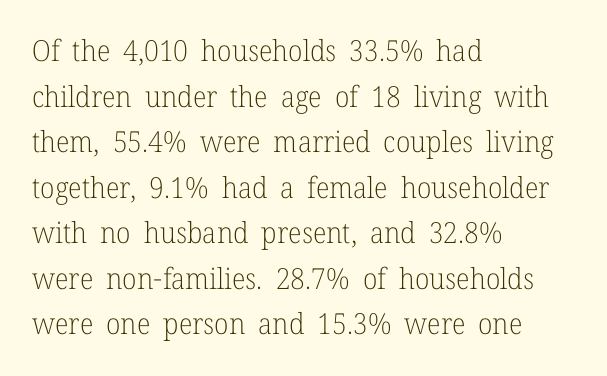
The image shows 29 px light serif type, upright; set left-aligned, normal line spacing (1.57x), normal letter spacing, not underlined; low stroke contrast and a medium x-height.
